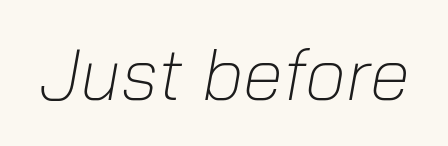
The image shows 73 px light type, italic (leaning right); set normal letter spacing, not underlined; low stroke contrast and a medium x-height.
